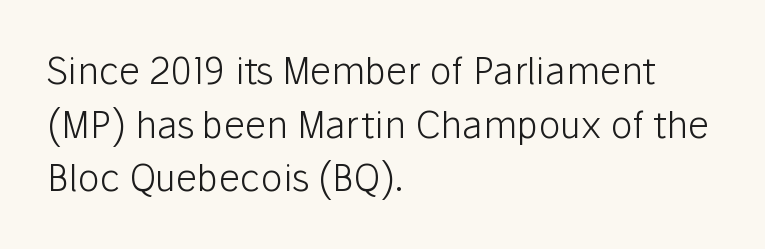
The image shows 37 px light sans-serif type, upright; set left-aligned, normal line spacing (1.45x), normal letter spacing, not underlined; low stroke contrast and a medium x-height.
